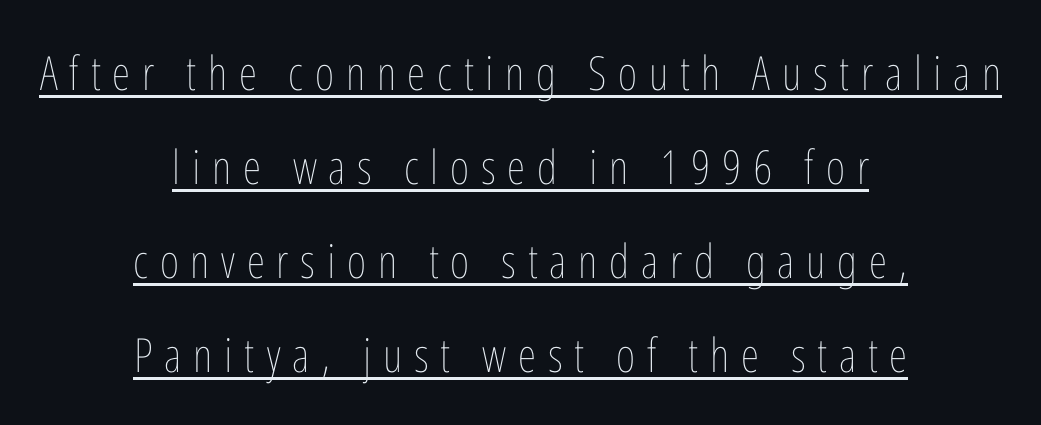
Q: Is the text bold? A: No.
Q: Is the text italic (slanted)? A: No, it is upright.
Q: Is the text underlined? A: Yes.
Q: How is the paragraph aligned? A: Centered.
Q: Is the spacing between letters normal or unusually wide? A: Unusually wide.
Q: Is the spacing between lines tight, normal or loose? A: Loose.
Q: Width (condensed, normal, or wide)? A: Condensed.
Q: Stroke contrast? A: Low.
Q: x-height? A: Medium.
Q: Monospaced? A: No.
